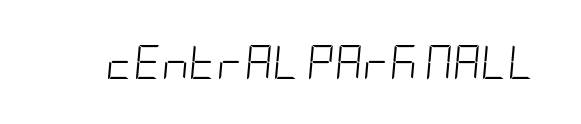
Q: Is the text bold? A: No.
Q: Is the text italic (slanted)? A: Yes, it leans right by about 5 degrees.
Q: Is the text underlined? A: No.
Q: Is the spacing between letters normal or unusually wide? A: Normal.
Q: Width (condensed, normal, or wide)? A: Condensed.
Q: Stroke contrast? A: Low.
Q: x-height? A: Large.
